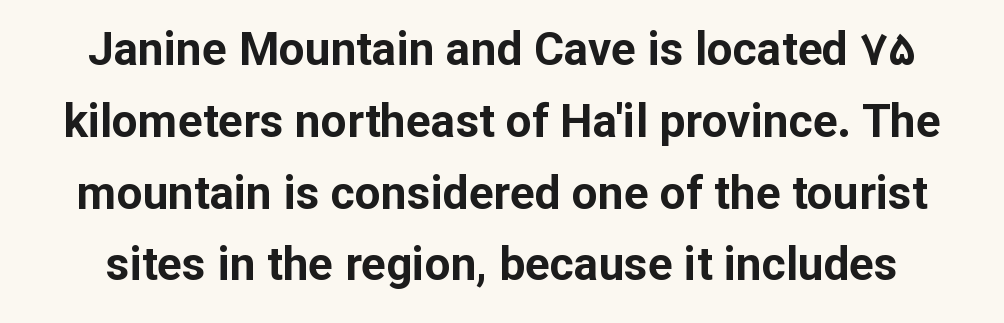
The image shows 46 px bold sans-serif type, upright; set normal line spacing (1.56x), normal letter spacing, not underlined; low stroke contrast and a medium x-height.
